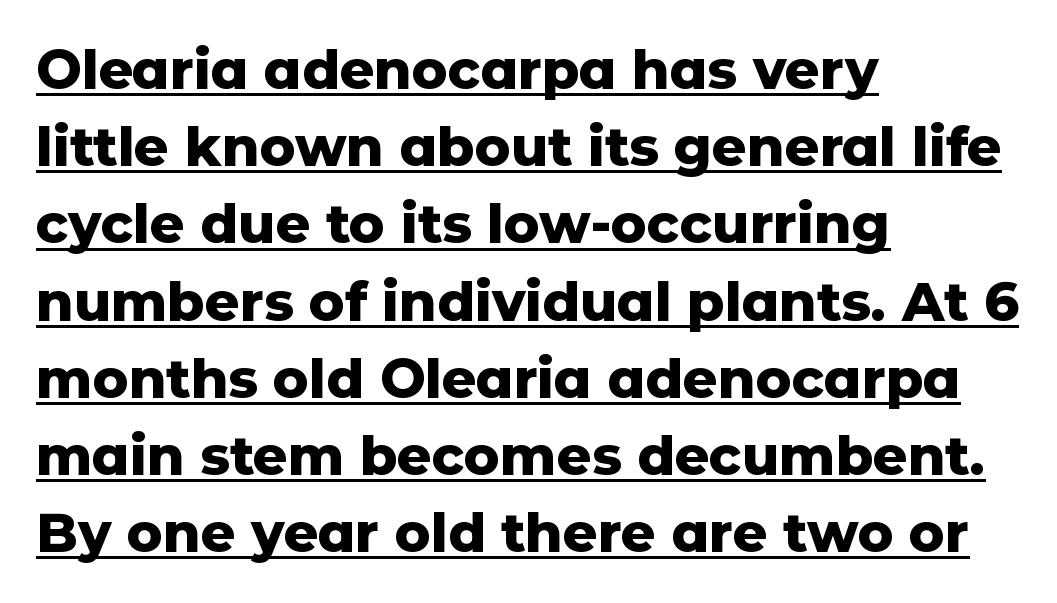
The vertical gap from one line to the next is medium. The text was rendered using a sans face with plain stroke endings. Is the type bold? Yes — the strokes are clearly thick and heavy. A typesetter would mark this as roman, not italic.
